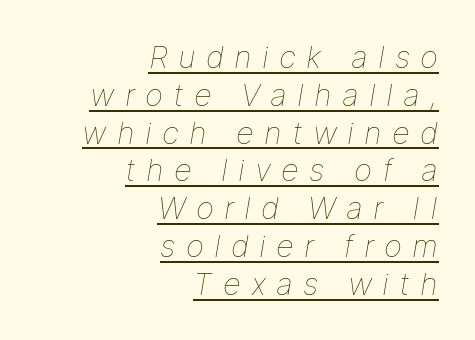
{"italic": "yes", "lean": "right", "slant_degrees": 9, "bold": "no", "weight": "thin", "width": "normal", "stroke_contrast": "low", "x_height": "medium", "monospaced": "no", "underline": "yes", "align": "right", "line_spacing_ratio": 1.22, "letter_spacing": "wide", "letter_spacing_em": 0.33, "glyph_px": 31}
